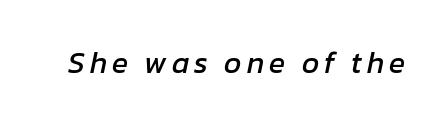
The image shows 30 px text type, italic (leaning right); set not underlined; low stroke contrast and a medium x-height.
